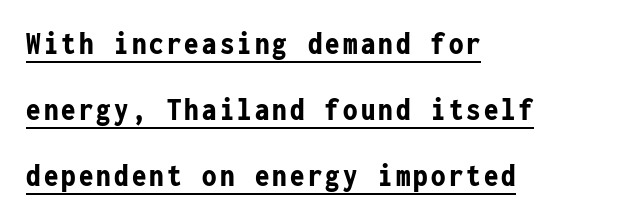
The image shows 32 px bold, condensed sans-serif type, upright, monospaced; set left-aligned, loose line spacing (2.07x), underlined; low stroke contrast and a medium x-height.
